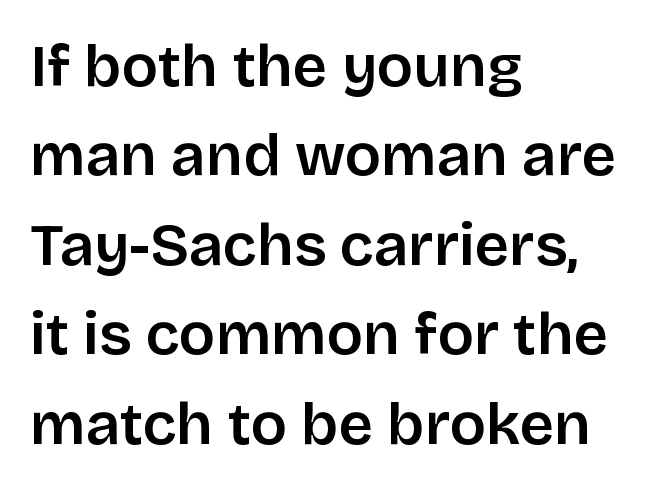
{"serif": "no", "italic": "no", "bold": "semi", "weight": "semibold", "width": "normal", "stroke_contrast": "low", "x_height": "large", "monospaced": "no", "underline": "no", "align": "left", "line_spacing": "normal", "line_spacing_ratio": 1.49, "letter_spacing": "normal", "letter_spacing_em": 0.0, "glyph_px": 60}
